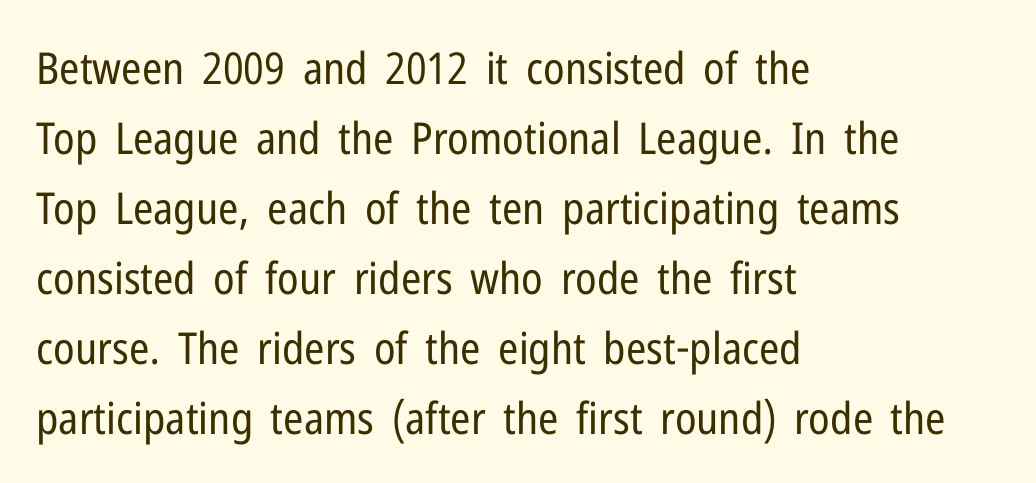
Q: Is the text bold? A: No.
Q: Is the text italic (slanted)? A: No, it is upright.
Q: Is the typeface a serif or a sans-serif typeface? A: Sans-serif.
Q: Is the text underlined? A: No.
Q: How is the paragraph aligned? A: Left-aligned.
Q: Is the spacing between letters normal or unusually wide? A: Normal.
Q: Is the spacing between lines tight, normal or loose? A: Normal.
Q: Width (condensed, normal, or wide)? A: Condensed.
Q: Stroke contrast? A: Low.
Q: x-height? A: Medium.
Q: Monospaced? A: No.
